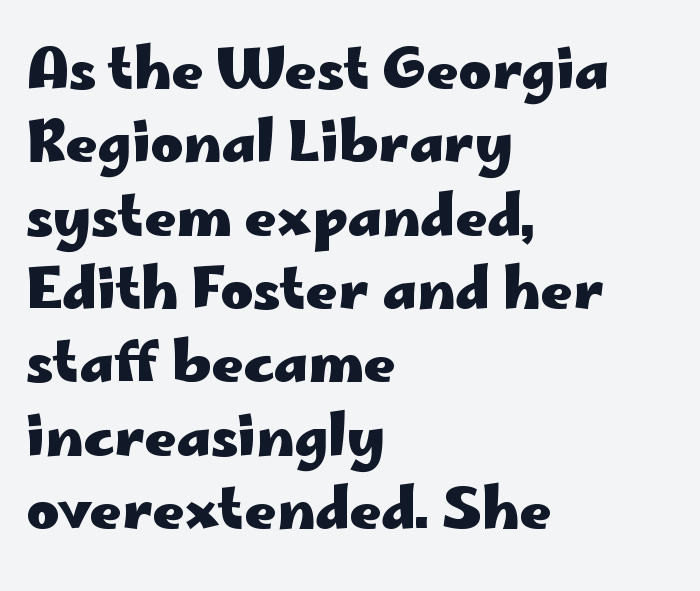
The image shows 56 px heavy, wide sans-serif type, upright; set left-aligned, normal line spacing (1.31x), normal letter spacing, not underlined; low stroke contrast and a small x-height.
